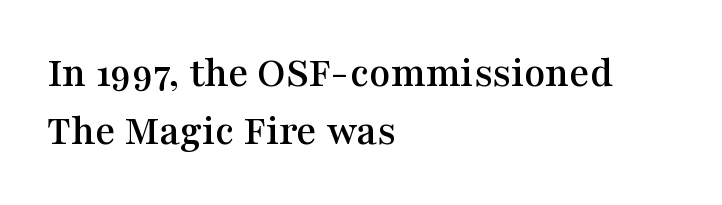
One glance says typical: line gaps are just what's usual. A classic flush-left, rag-right setting is used for this passage. Character widths vary here, with narrow letters taking less room than wide ones. Vertical strokes here are truly vertical. Honestly, the letter spacing is just normal — you wouldn't notice it. Yep, those are serifs on the letters.
